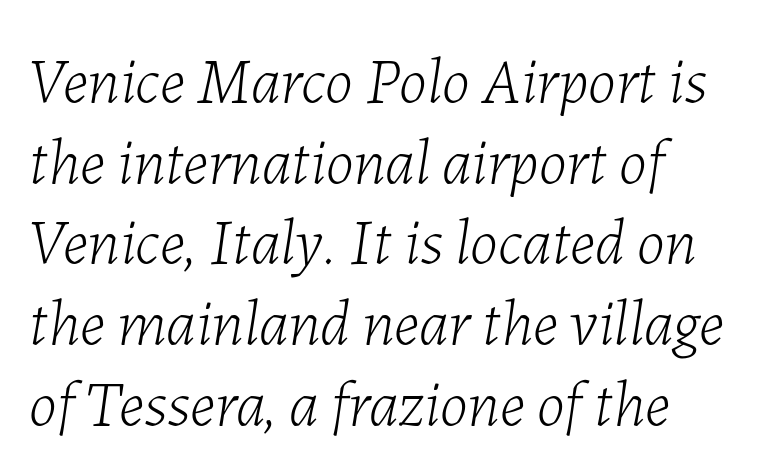
The image shows 64 px light type, italic (leaning right); set left-aligned, normal line spacing (1.26x), normal letter spacing, not underlined; low stroke contrast and a medium x-height.
